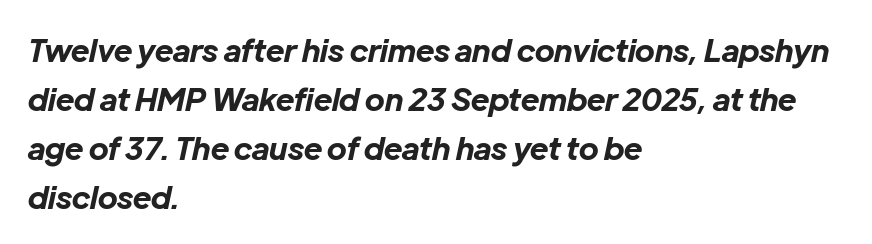
Q: Is the text bold? A: Yes.
Q: Is the text italic (slanted)? A: Yes, it leans right by about 12 degrees.
Q: Is the text underlined? A: No.
Q: How is the paragraph aligned? A: Left-aligned.
Q: Is the spacing between letters normal or unusually wide? A: Normal.
Q: Is the spacing between lines tight, normal or loose? A: Normal.
Q: Width (condensed, normal, or wide)? A: Normal.
Q: Stroke contrast? A: Low.
Q: x-height? A: Medium.
Q: Monospaced? A: No.
